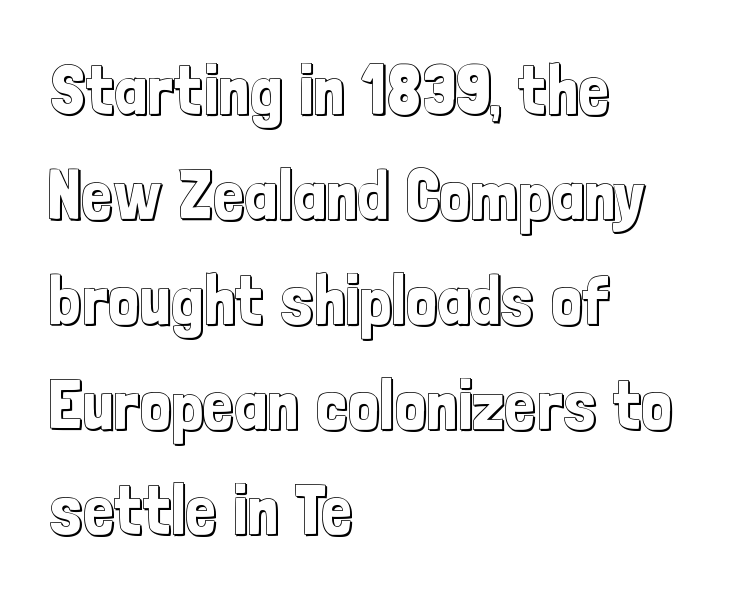
The image shows 69 px condensed type, upright; set left-aligned, normal line spacing (1.52x), normal letter spacing, not underlined; a medium x-height.
